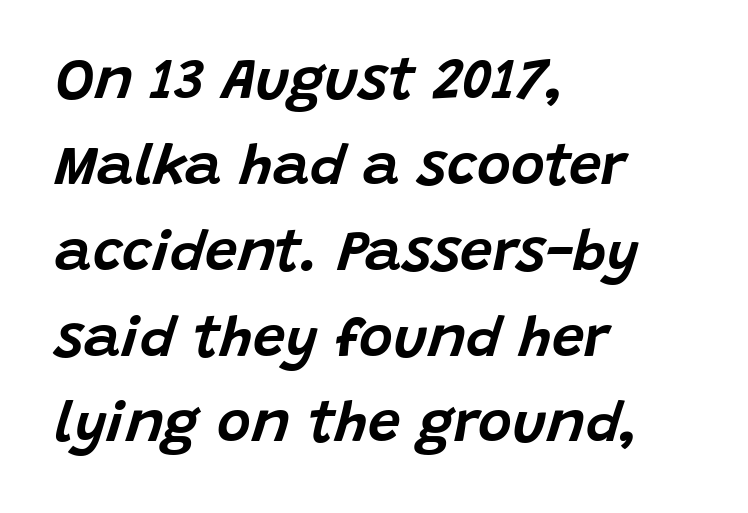
Here the designer chose a conventional face with non-uniform glyph widths. The font's italic variant was chosen for this text. Unmarked baselines from the first word to the last. The line-height multiplier appears to be the usual default. Every row of glyphs begins at an identical x-position on the left.
